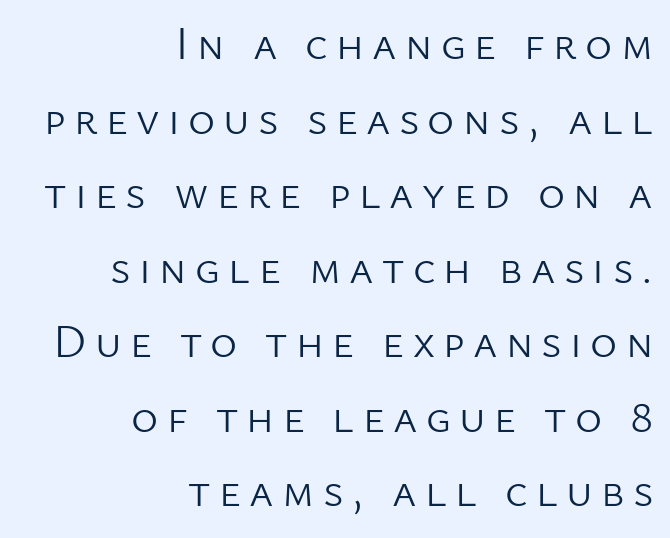
The image shows 46 px light sans-serif type, upright; set right-aligned, normal line spacing (1.62x), not underlined; low stroke contrast and a medium x-height.
